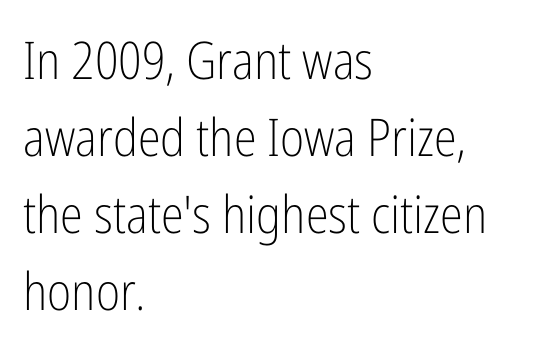
Q: Is the text bold? A: No.
Q: Is the text italic (slanted)? A: No, it is upright.
Q: Is the typeface a serif or a sans-serif typeface? A: Sans-serif.
Q: Is the text underlined? A: No.
Q: How is the paragraph aligned? A: Left-aligned.
Q: Is the spacing between letters normal or unusually wide? A: Normal.
Q: Is the spacing between lines tight, normal or loose? A: Normal.
Q: Width (condensed, normal, or wide)? A: Condensed.
Q: Stroke contrast? A: Low.
Q: x-height? A: Medium.
Q: Monospaced? A: No.
